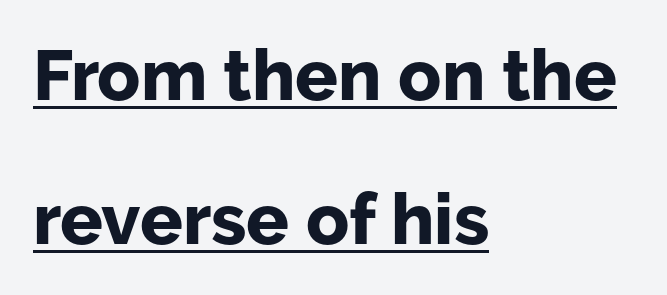
Proportional: the letters do not fall into vertical columns. A sans-serif font was chosen for this passage. Rendered with straight, roman letterforms. How heavy is the stroke? Heavy — this is a bold.
